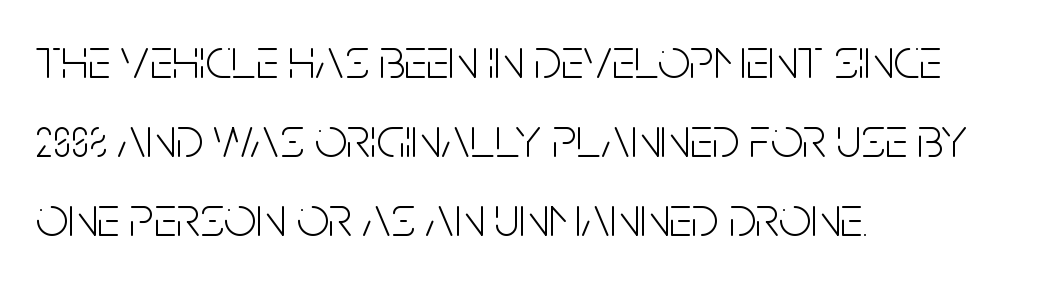
{"serif": "no", "italic": "no", "bold": "no", "weight": "light", "width": "condensed", "stroke_contrast": "low", "x_height": "large", "monospaced": "no", "underline": "no", "align": "left", "line_spacing": "normal", "line_spacing_ratio": 1.39, "letter_spacing": "normal", "letter_spacing_em": 0.0, "glyph_px": 57}
